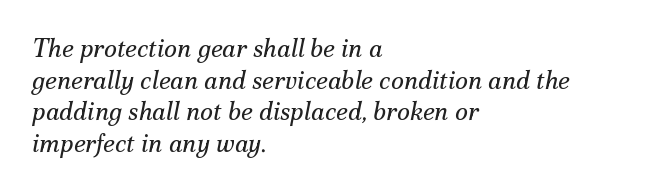
Does extra space separate the letters? No, they use regular spacing. Does the lettering tilt? It does — this is italic. Is the type heavy? It reads as light-to-regular instead. The space directly below the letters is spotless.
